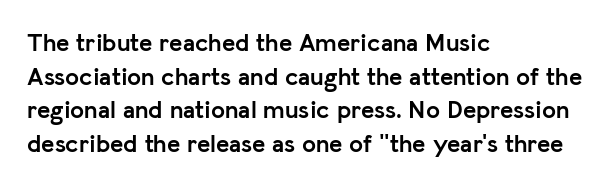
Students, note that the glyphs here touch the page at normal intervals. Chunky letters — that's bold for sure. Descenders are the only things crossing below the line. Notice how the passage keeps a crisp vertical edge on the left only.
